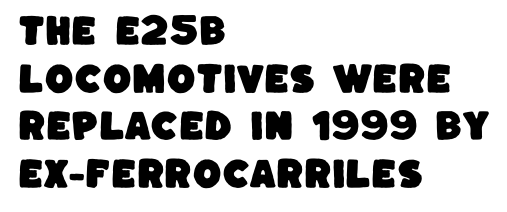
The image shows 33 px sans-serif type; set left-aligned, normal line spacing (1.44x), normal letter spacing, not underlined; low stroke contrast and a large x-height.
